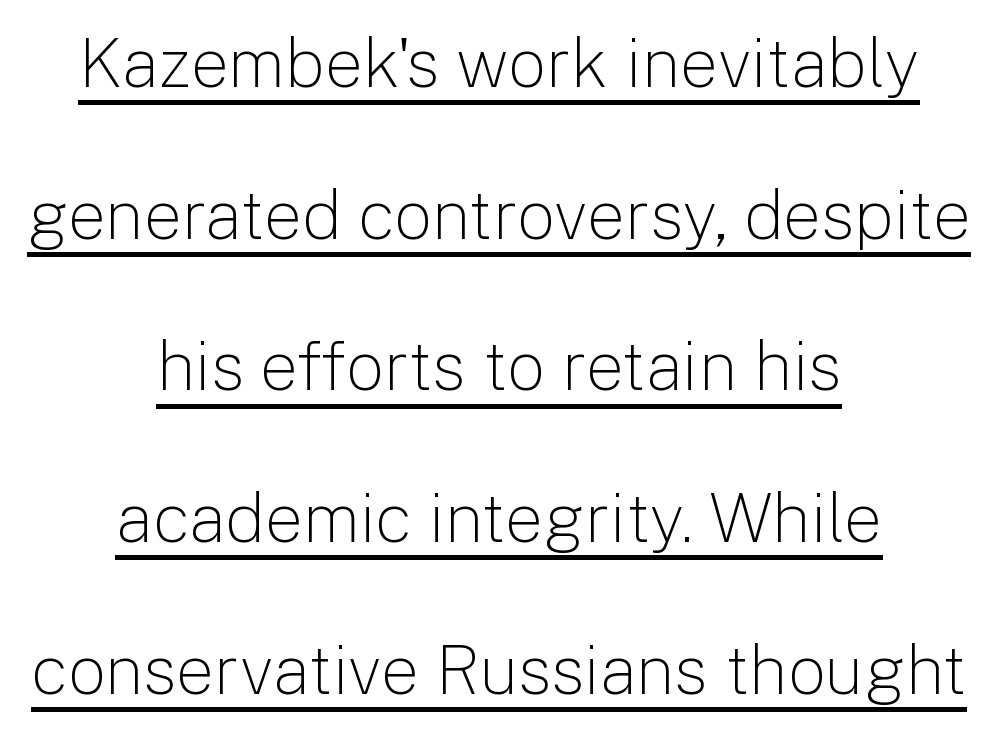
{"serif": "no", "italic": "no", "bold": "no", "weight": "light", "width": "normal", "stroke_contrast": "low", "x_height": "medium", "monospaced": "no", "underline": "yes", "align": "center", "line_spacing": "loose", "line_spacing_ratio": 2.23, "letter_spacing": "normal", "letter_spacing_em": 0.0, "glyph_px": 68}
